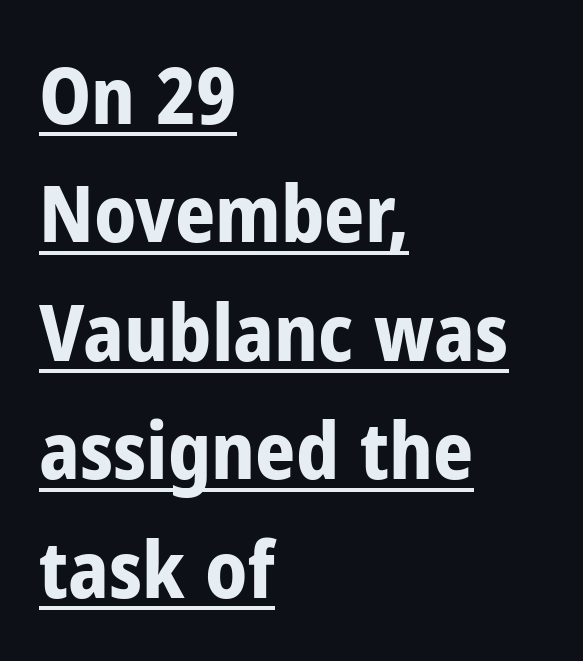
Q: Is the text bold? A: Yes.
Q: Is the text italic (slanted)? A: No, it is upright.
Q: Is the typeface a serif or a sans-serif typeface? A: Sans-serif.
Q: Is the text underlined? A: Yes.
Q: How is the paragraph aligned? A: Left-aligned.
Q: Is the spacing between letters normal or unusually wide? A: Normal.
Q: Is the spacing between lines tight, normal or loose? A: Normal.
Q: Width (condensed, normal, or wide)? A: Condensed.
Q: Stroke contrast? A: Low.
Q: x-height? A: Medium.
Q: Monospaced? A: No.
